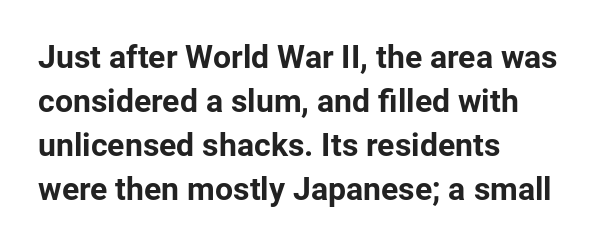
The image shows 32 px bold sans-serif type, upright; set left-aligned, normal line spacing (1.37x), normal letter spacing, not underlined; low stroke contrast and a medium x-height.
